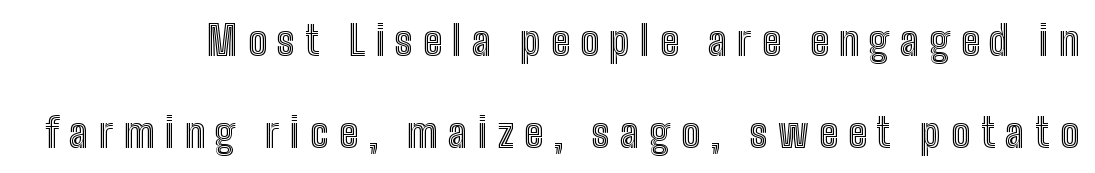
{"italic": "no", "width": "condensed", "x_height": "medium", "monospaced": "no", "underline": "no", "line_spacing": "loose", "line_spacing_ratio": 2.29, "letter_spacing": "wide", "letter_spacing_em": 0.26, "glyph_px": 40}
